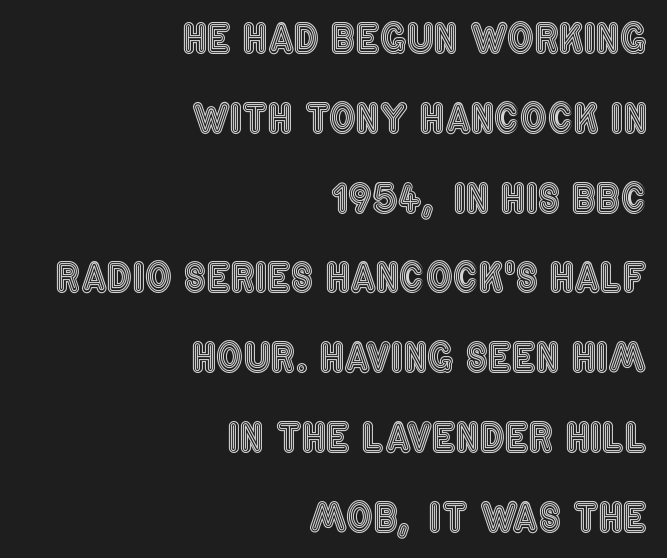
The image shows 38 px condensed type, upright; set right-aligned, loose line spacing (2.1x), normal letter spacing, not underlined; a large x-height.
